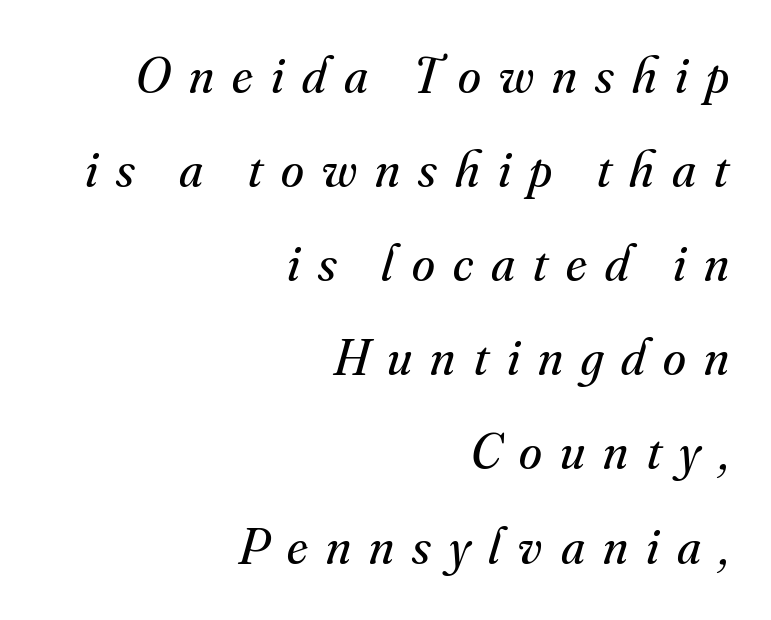
Q: Is the text bold? A: No.
Q: Is the text italic (slanted)? A: Yes, it leans right by about 16 degrees.
Q: Is the typeface a serif or a sans-serif typeface? A: Serif.
Q: Is the text underlined? A: No.
Q: How is the paragraph aligned? A: Right-aligned.
Q: Is the spacing between letters normal or unusually wide? A: Unusually wide.
Q: Width (condensed, normal, or wide)? A: Normal.
Q: Stroke contrast? A: Medium.
Q: x-height? A: Small.
Q: Monospaced? A: No.
